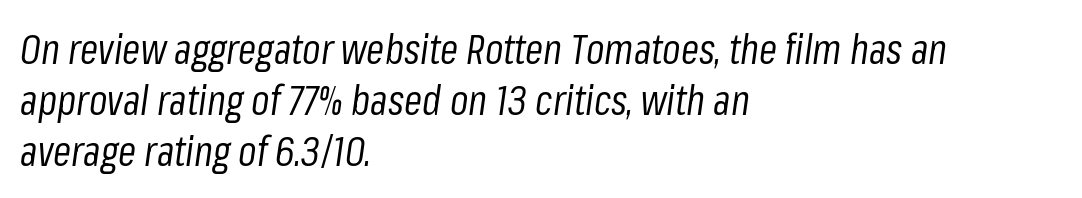
{"italic": "yes", "lean": "right", "slant_degrees": 8, "bold": "no", "weight": "regular", "width": "condensed", "stroke_contrast": "low", "x_height": "medium", "monospaced": "no", "underline": "no", "align": "left", "line_spacing_ratio": 1.24, "letter_spacing": "normal", "letter_spacing_em": 0.0, "glyph_px": 41}
